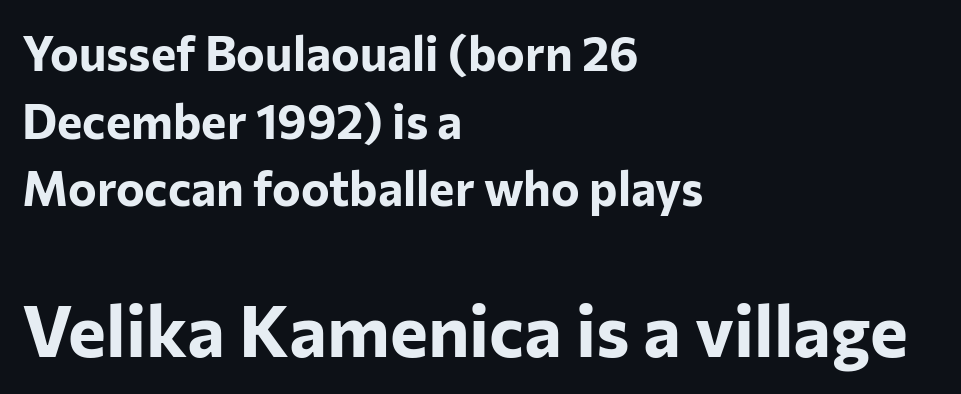
{"serif": "no", "italic": "no", "bold": "yes", "weight": "bold", "width": "normal", "stroke_contrast": "low", "x_height": "medium", "monospaced": "no", "underline": "no", "align": "left", "line_spacing": "normal", "line_spacing_ratio": 1.41, "letter_spacing": "normal", "letter_spacing_em": 0.0, "larger_block": "second", "size_ratio": 1.5, "glyph_px": 72}
